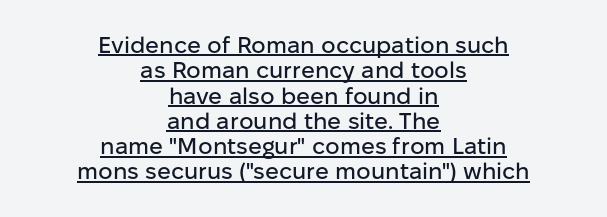
Posture: vertical. The lines in this sample share a center point and differ in where they start and stop. Standard letterfit; no display-style spreading of the glyphs. The typesetter has applied underlining to the passage shown. Compared with typical paragraphs, the rows here are closer together.
